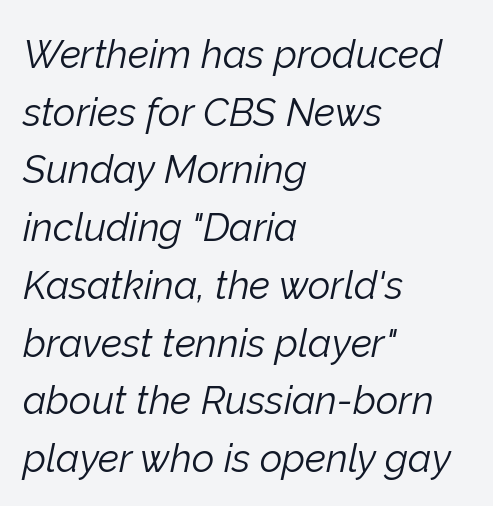
Q: Is the text bold? A: No.
Q: Is the text italic (slanted)? A: Yes, it leans right by about 12 degrees.
Q: Is the text underlined? A: No.
Q: How is the paragraph aligned? A: Left-aligned.
Q: Is the spacing between letters normal or unusually wide? A: Normal.
Q: Is the spacing between lines tight, normal or loose? A: Normal.
Q: Width (condensed, normal, or wide)? A: Normal.
Q: Stroke contrast? A: Low.
Q: x-height? A: Medium.
Q: Monospaced? A: No.
